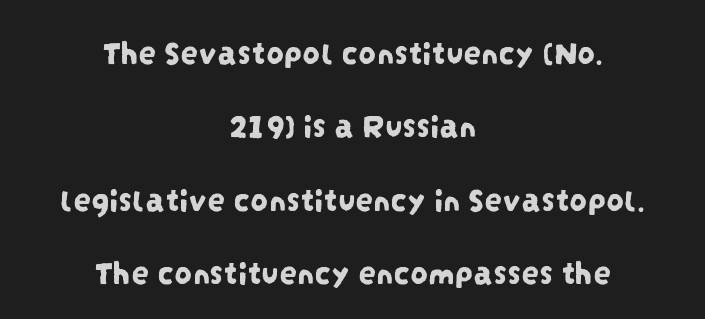
Serifs: no, the terminals of the letterforms are clean. Standard letterfit; no display-style spreading of the glyphs. The compositor balanced each line on the midline. Think of a printed novel: that variable character pitch is what you see here. You could fit nearly another row in the gap between these rows. Words float on clear page, feet unadorned.
